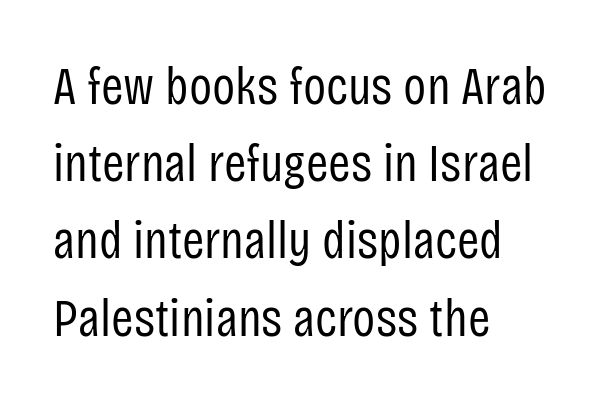
{"serif": "no", "italic": "no", "bold": "no", "weight": "regular", "width": "condensed", "stroke_contrast": "low", "x_height": "large", "monospaced": "no", "underline": "no", "align": "left", "line_spacing": "normal", "line_spacing_ratio": 1.43, "letter_spacing": "normal", "letter_spacing_em": 0.0, "glyph_px": 54}
